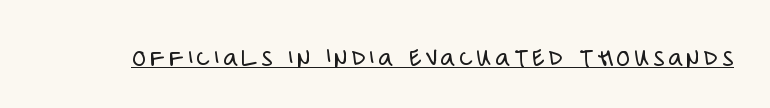
Q: Is the text bold? A: No.
Q: Is the text italic (slanted)? A: No, it is upright.
Q: Is the typeface a serif or a sans-serif typeface? A: Sans-serif.
Q: Is the text underlined? A: Yes.
Q: Width (condensed, normal, or wide)? A: Condensed.
Q: Stroke contrast? A: Low.
Q: x-height? A: Large.
Q: Monospaced? A: No.
